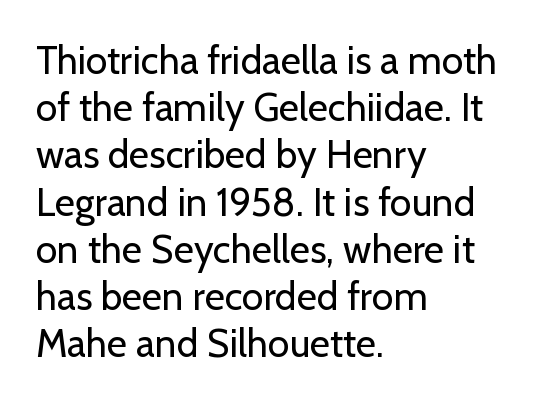
The image shows 39 px regular-weight sans-serif type, upright; set left-aligned, line spacing 1.21x, normal letter spacing, not underlined; low stroke contrast and a medium x-height.
